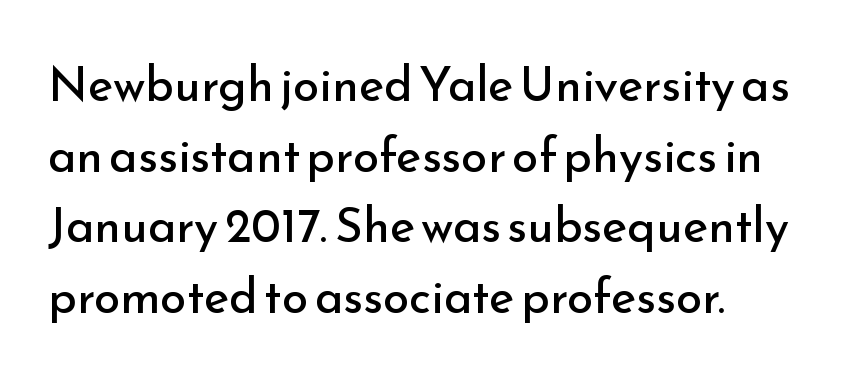
The image shows 48 px regular-weight sans-serif type, upright; set normal line spacing (1.47x), normal letter spacing, not underlined; low stroke contrast and a small x-height.
